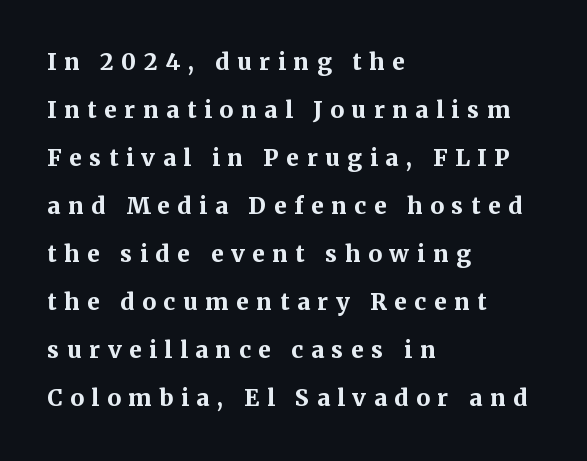
Is the type bold? Yes — the strokes are clearly thick and heavy. Ascenders rise straight up at ninety degrees. Students, note that the glyphs here are deliberately spaced far apart. The space directly below the letters is spotless. A typesetter would call this leading open, well beyond the default.
